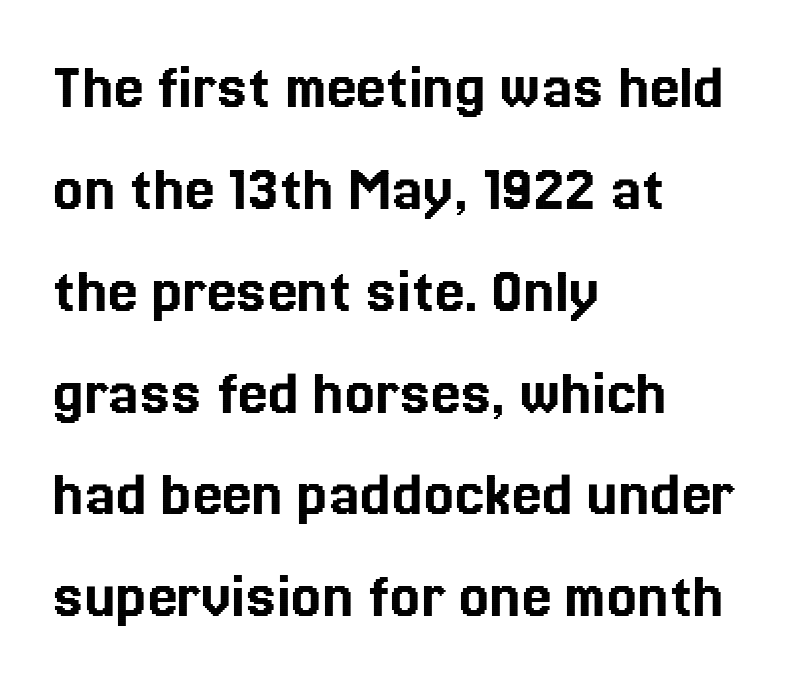
Q: Is the text italic (slanted)? A: No, it is upright.
Q: Is the text underlined? A: No.
Q: How is the paragraph aligned? A: Left-aligned.
Q: Is the spacing between letters normal or unusually wide? A: Normal.
Q: Is the spacing between lines tight, normal or loose? A: Normal.
Q: Width (condensed, normal, or wide)? A: Normal.
Q: x-height? A: Medium.
Q: Monospaced? A: No.
